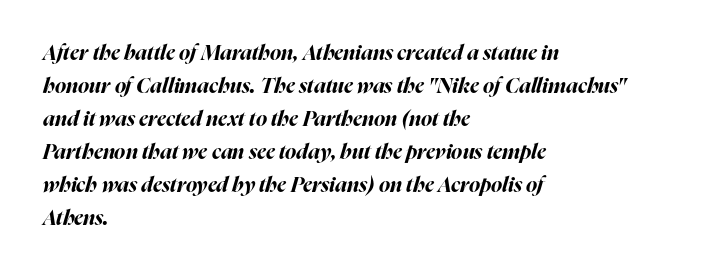
Q: Is the text bold? A: Yes.
Q: Is the text italic (slanted)? A: Yes, it leans right by about 16 degrees.
Q: Is the text underlined? A: No.
Q: How is the paragraph aligned? A: Left-aligned.
Q: Is the spacing between letters normal or unusually wide? A: Normal.
Q: Is the spacing between lines tight, normal or loose? A: Normal.
